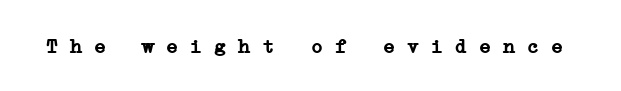
The image shows 20 px bold type; set normal letter spacing, not underlined.
